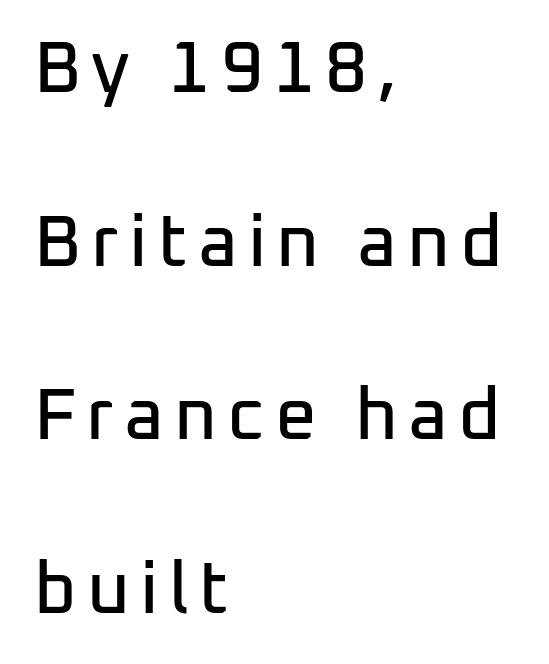
The passage shown is typeset with a sans-serif family. The type sits square on the baseline with zero lean. Every row of glyphs begins at an identical x-position on the left. Decoration check: the copy has no underline.
